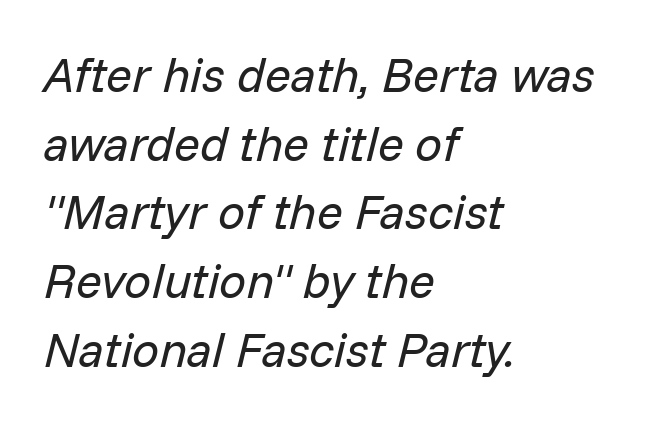
Q: Is the text bold? A: No.
Q: Is the text italic (slanted)? A: Yes, it leans right by about 14 degrees.
Q: Is the text underlined? A: No.
Q: How is the paragraph aligned? A: Left-aligned.
Q: Is the spacing between letters normal or unusually wide? A: Normal.
Q: Is the spacing between lines tight, normal or loose? A: Normal.
Q: Width (condensed, normal, or wide)? A: Normal.
Q: Stroke contrast? A: Low.
Q: x-height? A: Medium.
Q: Monospaced? A: No.
